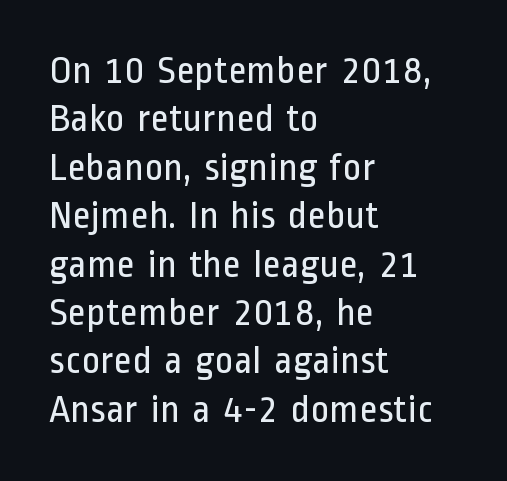
{"serif": "no", "italic": "no", "bold": "no", "weight": "regular", "width": "condensed", "stroke_contrast": "low", "x_height": "medium", "monospaced": "no", "underline": "no", "align": "left", "line_spacing_ratio": 1.21, "letter_spacing": "normal", "letter_spacing_em": 0.0, "glyph_px": 40}
